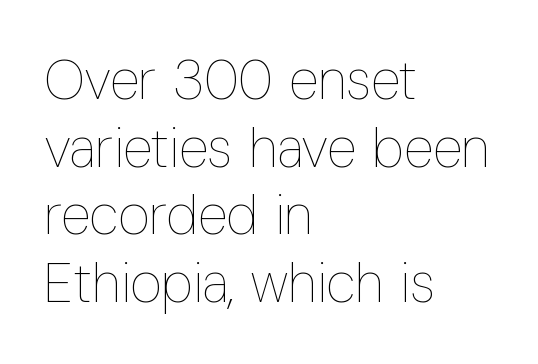
The image shows 55 px thin, condensed type, upright; set left-aligned, line spacing 1.23x, normal letter spacing, not underlined; low stroke contrast and a medium x-height.
